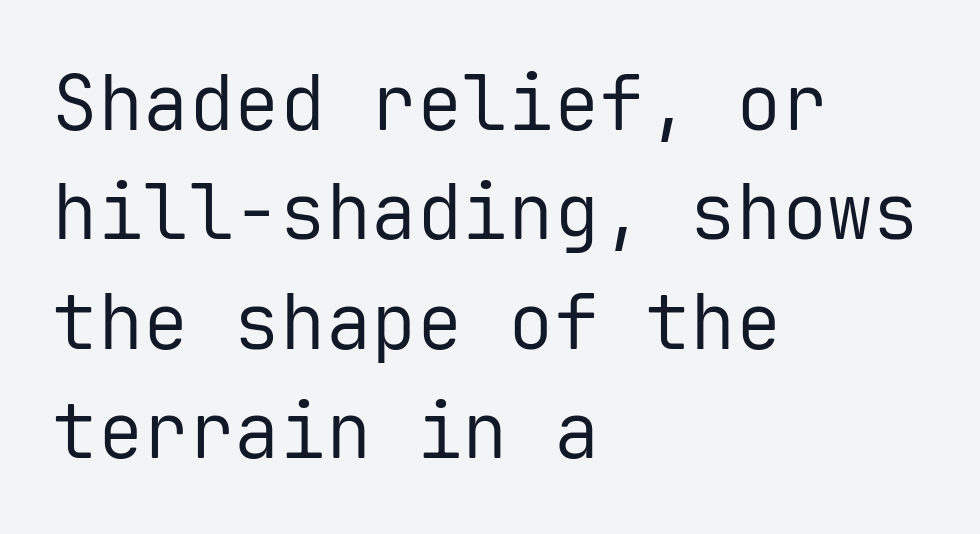
{"serif": "no", "italic": "no", "bold": "no", "weight": "regular", "width": "normal", "stroke_contrast": "low", "x_height": "medium", "monospaced": "yes", "underline": "no", "align": "left", "line_spacing": "normal", "line_spacing_ratio": 1.44, "letter_spacing": "normal", "letter_spacing_em": 0.0, "glyph_px": 76}
